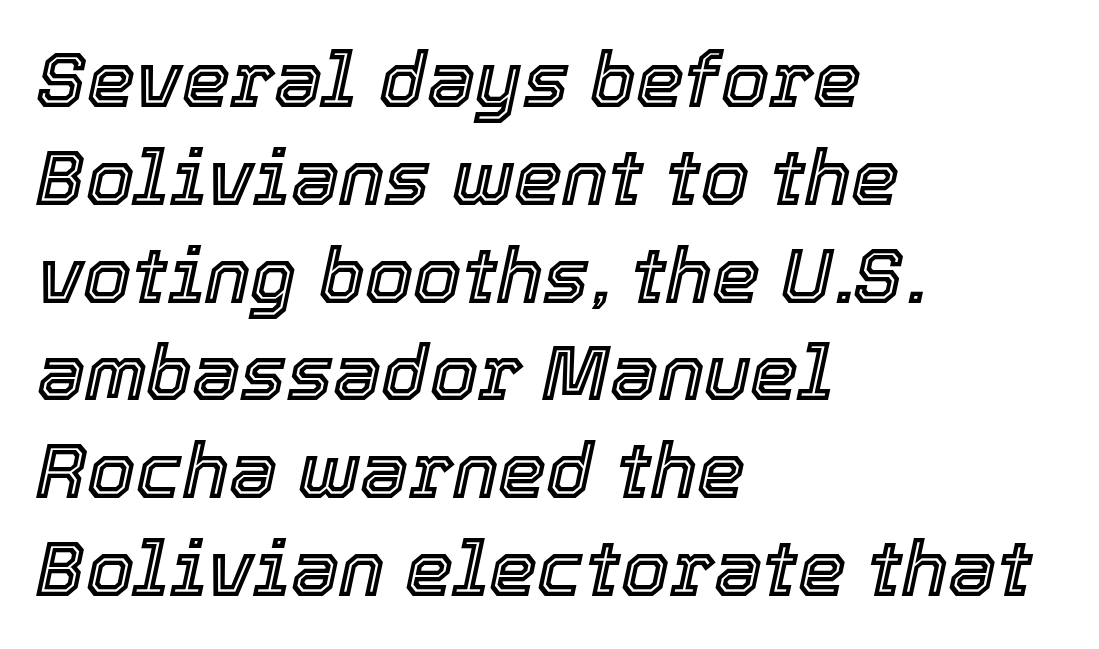
The passage shown stacks its lines at a standard gap. Short note: letters normally spaced. Designer's note — italics engaged. Proportional: the letters do not fall into vertical columns. Leftover space on each line is placed entirely after the last word.
